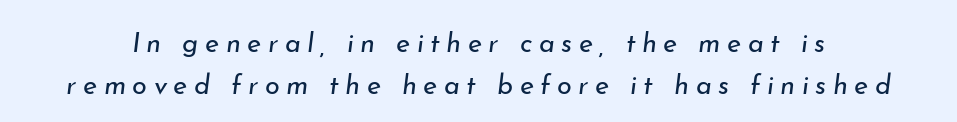
Q: Is the text bold? A: No.
Q: Is the text italic (slanted)? A: Yes, it leans right by about 7 degrees.
Q: Is the text underlined? A: No.
Q: Is the spacing between letters normal or unusually wide? A: Unusually wide.
Q: Is the spacing between lines tight, normal or loose? A: Normal.
